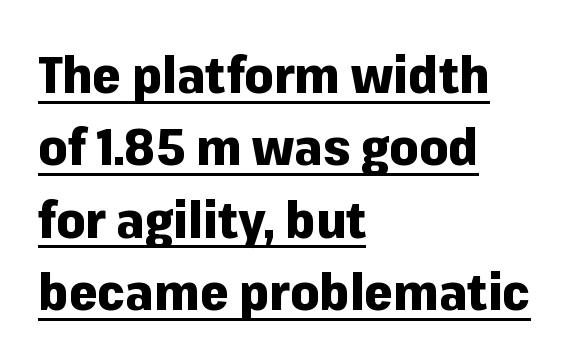
The image shows 51 px heavy sans-serif type, upright; set left-aligned, normal line spacing (1.42x), normal letter spacing, underlined; low stroke contrast and a medium x-height.
